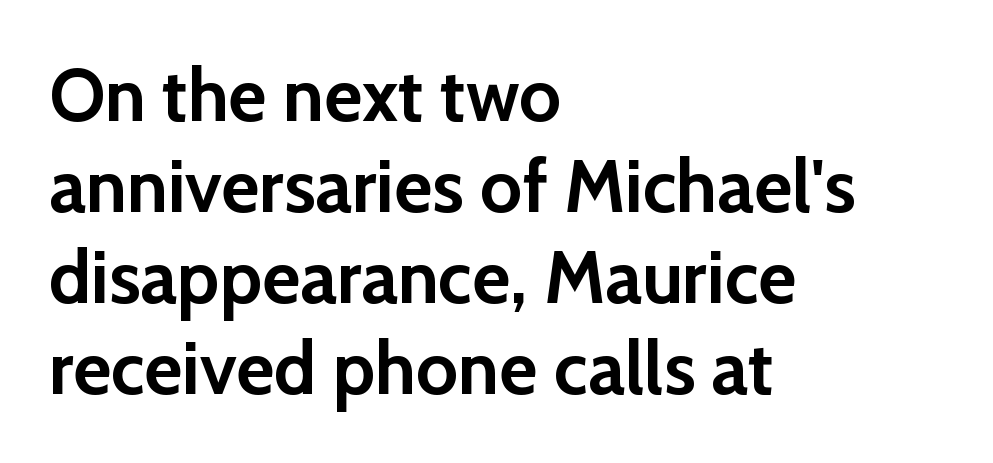
Q: Is the text bold? A: Yes.
Q: Is the text italic (slanted)? A: No, it is upright.
Q: Is the typeface a serif or a sans-serif typeface? A: Sans-serif.
Q: Is the text underlined? A: No.
Q: How is the paragraph aligned? A: Left-aligned.
Q: Is the spacing between letters normal or unusually wide? A: Normal.
Q: Width (condensed, normal, or wide)? A: Normal.
Q: Stroke contrast? A: Low.
Q: x-height? A: Medium.
Q: Monospaced? A: No.
